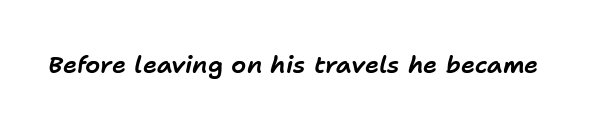
The image shows 24 px text type, italic (leaning right); set normal letter spacing, not underlined.
